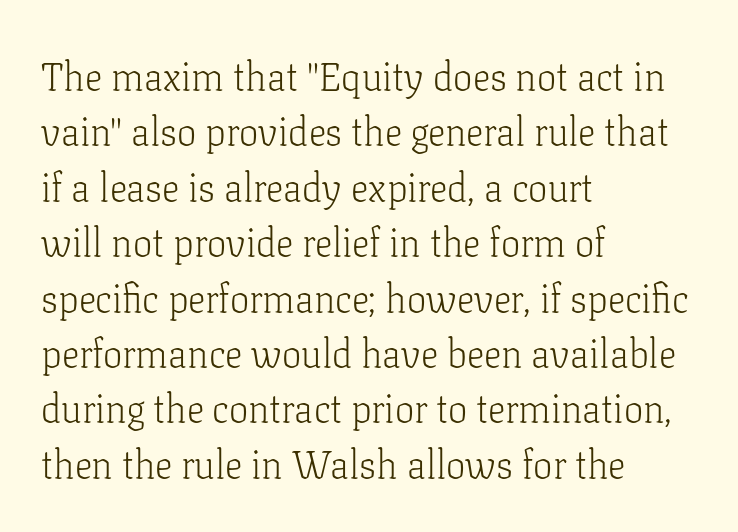
Q: Is the text bold? A: No.
Q: Is the text italic (slanted)? A: No, it is upright.
Q: Is the typeface a serif or a sans-serif typeface? A: Serif.
Q: Is the text underlined? A: No.
Q: How is the paragraph aligned? A: Left-aligned.
Q: Is the spacing between letters normal or unusually wide? A: Normal.
Q: Is the spacing between lines tight, normal or loose? A: Normal.
Q: Width (condensed, normal, or wide)? A: Normal.
Q: Stroke contrast? A: Low.
Q: x-height? A: Medium.
Q: Monospaced? A: No.
